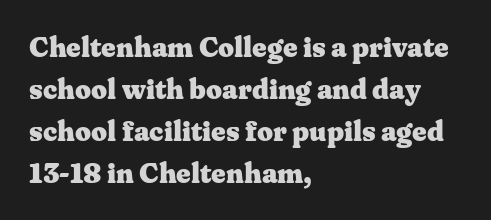
{"serif": "yes", "italic": "no", "bold": "yes", "weight": "heavy", "width": "wide", "stroke_contrast": "medium", "x_height": "medium", "monospaced": "no", "underline": "no", "align": "left", "line_spacing": "normal", "line_spacing_ratio": 1.5, "letter_spacing": "normal", "letter_spacing_em": 0.0, "glyph_px": 28}
